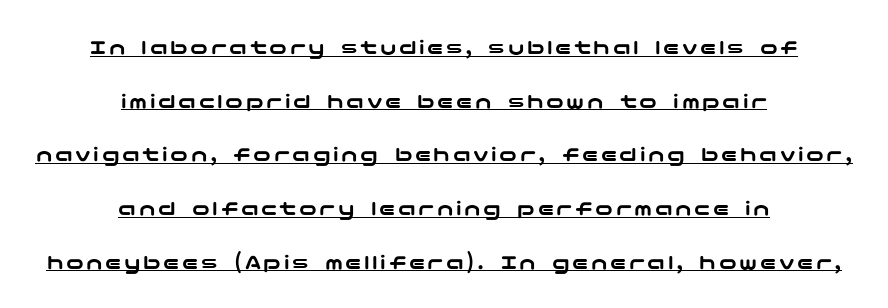
Vertical strokes here are truly vertical. This sample carries an underscore along the baseline area. A centered setting, common on invitations and titles, is used for this passage. The space between consecutive lines is lavish.
